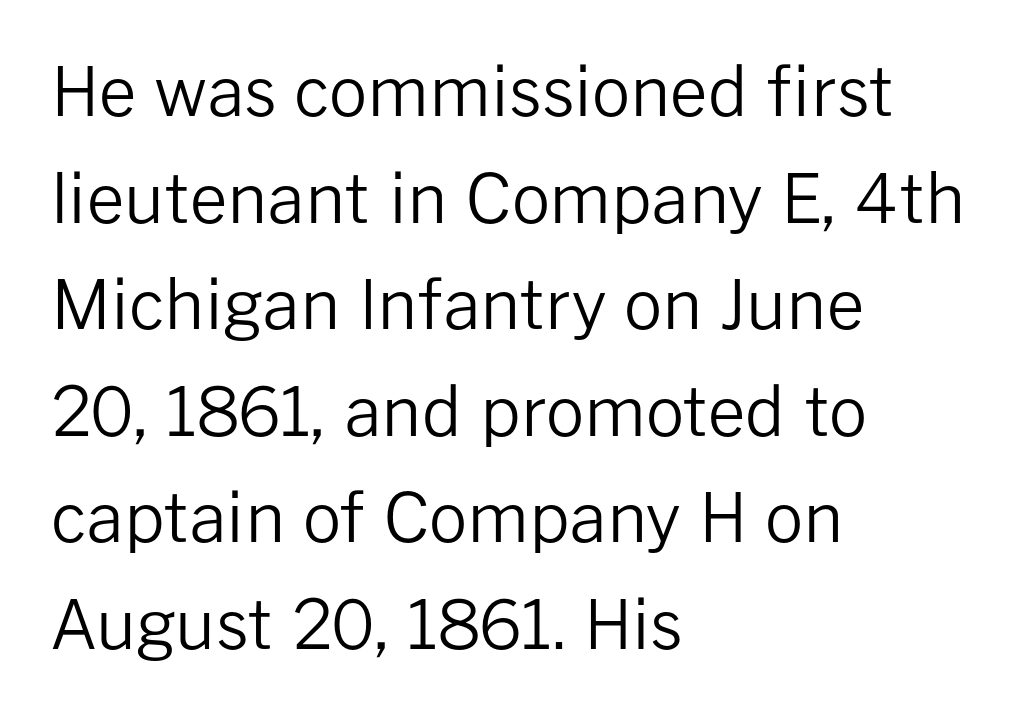
The image shows 67 px regular-weight sans-serif type, upright; set left-aligned, normal line spacing (1.59x), normal letter spacing, not underlined; low stroke contrast and a medium x-height.
